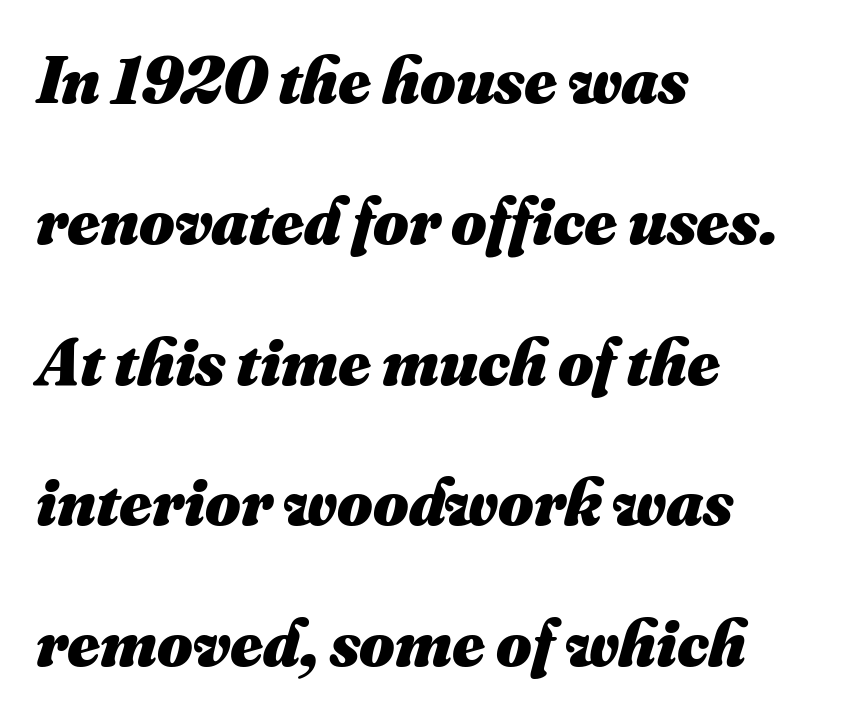
Q: Is the text bold? A: Yes.
Q: Is the text underlined? A: No.
Q: How is the paragraph aligned? A: Left-aligned.
Q: Is the spacing between letters normal or unusually wide? A: Normal.
Q: Is the spacing between lines tight, normal or loose? A: Loose.
Q: Width (condensed, normal, or wide)? A: Normal.
Q: Stroke contrast? A: Medium.
Q: x-height? A: Small.
Q: Monospaced? A: No.
